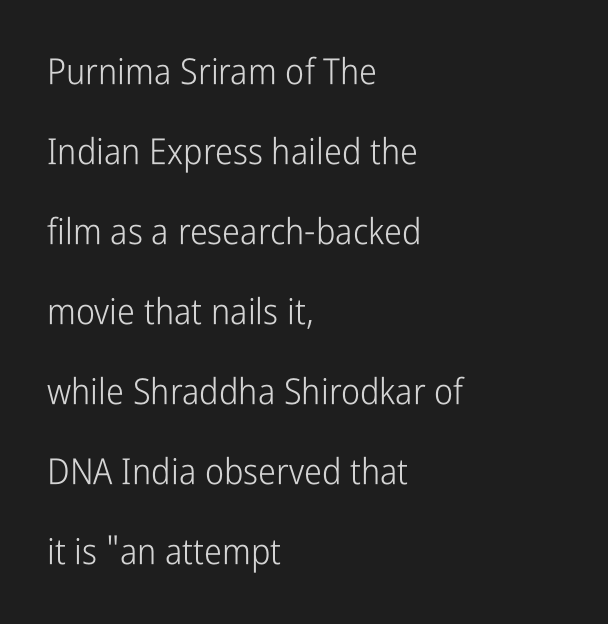
The image shows 36 px light, condensed sans-serif type, upright; set left-aligned, loose line spacing (2.22x), normal letter spacing, not underlined; low stroke contrast and a medium x-height.
